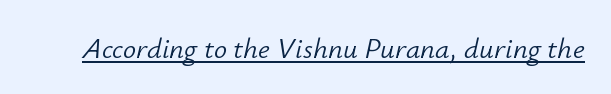
Q: Is the text bold? A: No.
Q: Is the text italic (slanted)? A: Yes, it leans right by about 12 degrees.
Q: Is the text underlined? A: Yes.
Q: Is the spacing between letters normal or unusually wide? A: Normal.
Q: Width (condensed, normal, or wide)? A: Normal.
Q: Stroke contrast? A: Low.
Q: x-height? A: Small.
Q: Monospaced? A: No.
